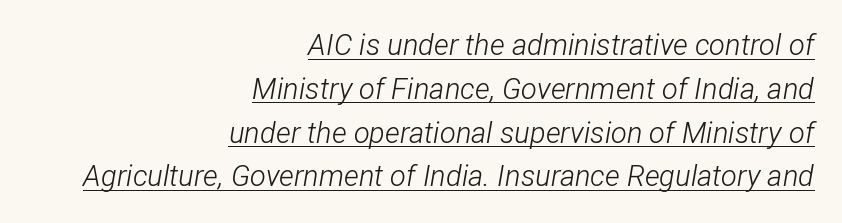
Compared with a typical body face, this is equally light or lighter still. The rendered words wear a rule along their underside. Every character sits at an angle, as italics do. In CSS terms this would be text-align: right.
